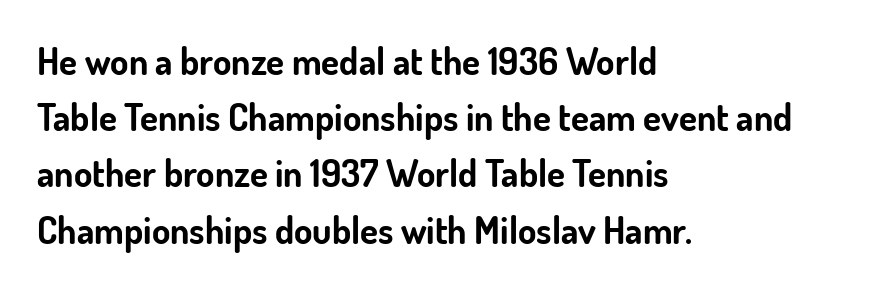
The image shows 37 px bold sans-serif type, upright; set left-aligned, normal line spacing (1.52x), normal letter spacing, not underlined; low stroke contrast and a small x-height.
